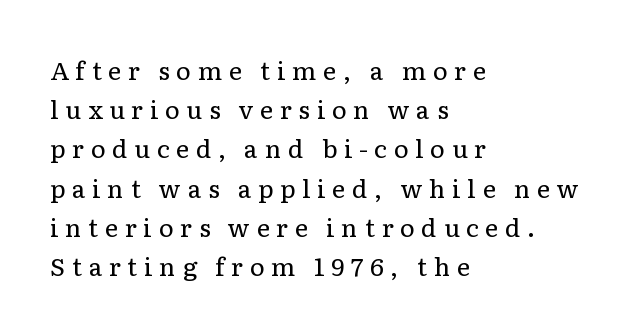
The image shows 25 px text type, upright; set left-aligned, normal line spacing (1.57x), unusually wide letter spacing (+0.27 em), not underlined.
